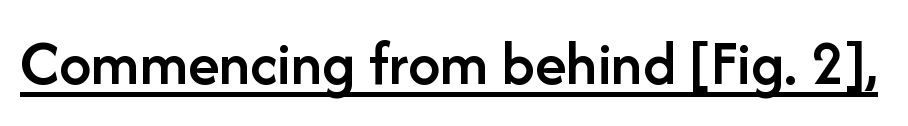
Q: Is the text bold? A: Semi-bold.
Q: Is the text italic (slanted)? A: No, it is upright.
Q: Is the typeface a serif or a sans-serif typeface? A: Sans-serif.
Q: Is the text underlined? A: Yes.
Q: Is the spacing between letters normal or unusually wide? A: Normal.
Q: Width (condensed, normal, or wide)? A: Normal.
Q: Stroke contrast? A: Low.
Q: x-height? A: Medium.
Q: Monospaced? A: No.
